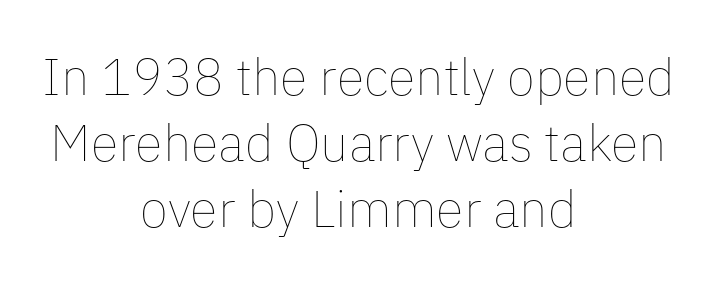
{"italic": "no", "bold": "no", "weight": "thin", "width": "normal", "stroke_contrast": "low", "x_height": "medium", "monospaced": "no", "underline": "no", "align": "center", "line_spacing": "normal", "line_spacing_ratio": 1.29, "letter_spacing": "normal", "letter_spacing_em": 0.0, "glyph_px": 51}
